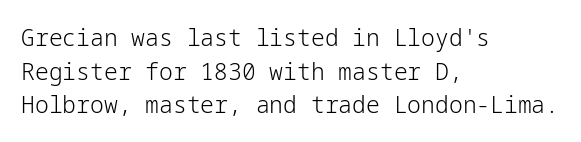
Q: Is the text bold? A: No.
Q: Is the text italic (slanted)? A: No, it is upright.
Q: Is the text underlined? A: No.
Q: How is the paragraph aligned? A: Left-aligned.
Q: Is the spacing between letters normal or unusually wide? A: Normal.
Q: Is the spacing between lines tight, normal or loose? A: Normal.
